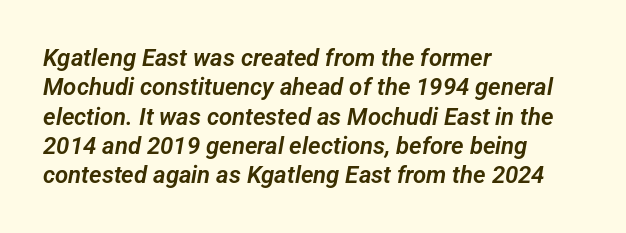
{"underline": "no", "align": "left", "line_spacing_ratio": 1.22, "letter_spacing": "normal", "letter_spacing_em": 0.0, "glyph_px": 24}
